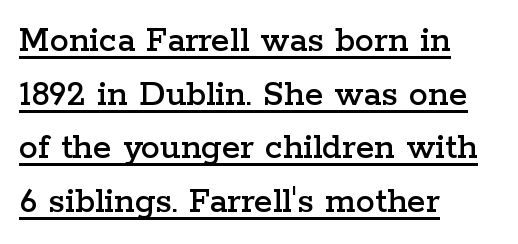
The image shows 38 px wide serif type, upright; set left-aligned, normal line spacing (1.41x), normal letter spacing, underlined; low stroke contrast and a medium x-height.
